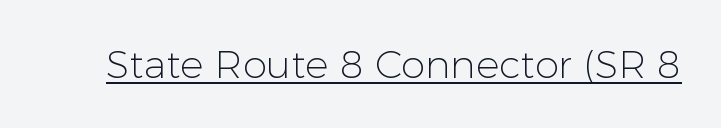
Note the varied advance widths — an 'i' is clearly narrower than an 'm'. Every stem runs plumb, perpendicular to the baseline. Emphasis is given by a line drawn under the lettering. Tracking value appears to be zero — textbook default spacing.
